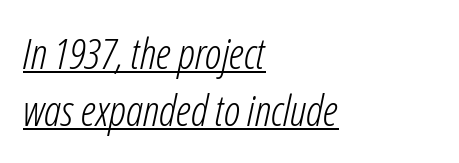
The image shows 43 px light, condensed type, italic (leaning right); set left-aligned, normal line spacing (1.33x), normal letter spacing, underlined; low stroke contrast and a medium x-height.
